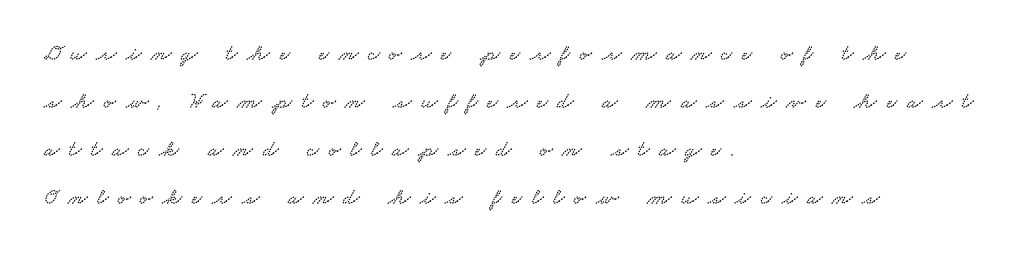
Q: Is the text underlined? A: No.
Q: How is the paragraph aligned? A: Left-aligned.
Q: Is the spacing between letters normal or unusually wide? A: Unusually wide.
Q: Is the spacing between lines tight, normal or loose? A: Loose.
